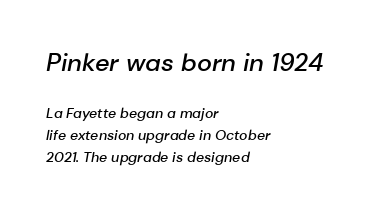
The image shows 25 px text type, italic (leaning right); set left-aligned, normal line spacing (1.54x), normal letter spacing, not underlined; the first (top) block is 1.79x larger.
